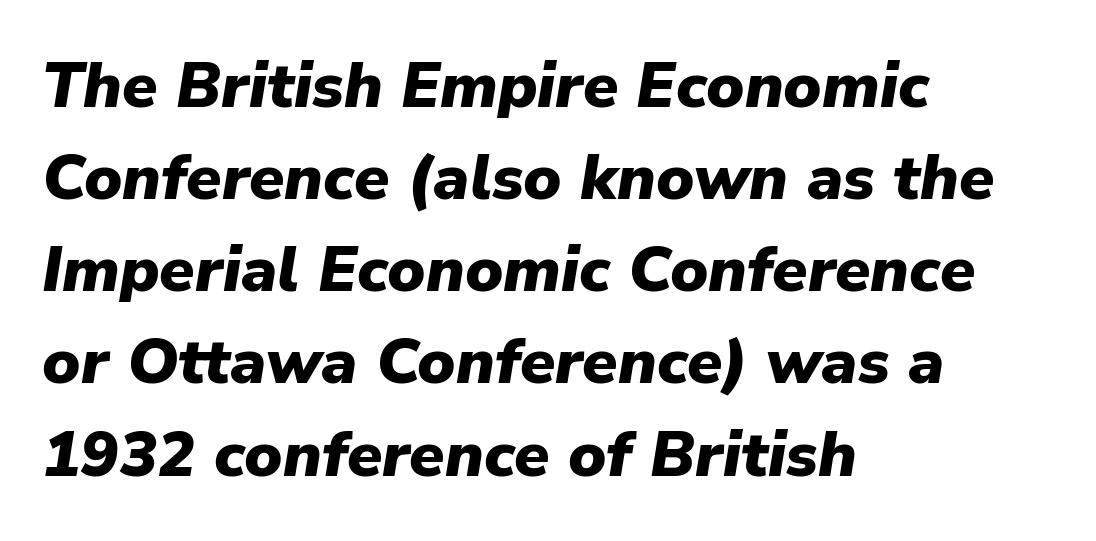
Q: Is the text bold? A: Yes.
Q: Is the text italic (slanted)? A: Yes, it leans right by about 9 degrees.
Q: Is the text underlined? A: No.
Q: How is the paragraph aligned? A: Left-aligned.
Q: Is the spacing between letters normal or unusually wide? A: Normal.
Q: Is the spacing between lines tight, normal or loose? A: Normal.
Q: Width (condensed, normal, or wide)? A: Normal.
Q: Stroke contrast? A: Low.
Q: x-height? A: Medium.
Q: Monospaced? A: No.
